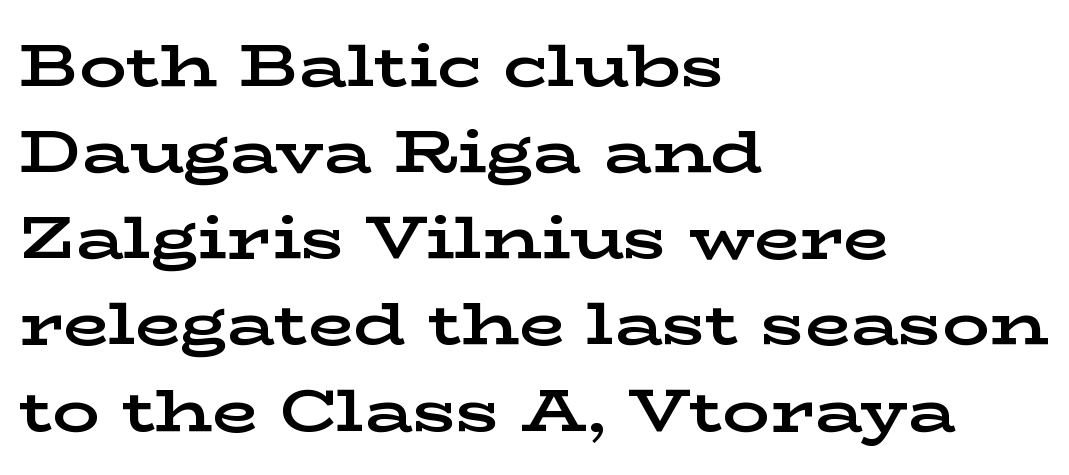
Q: Is the text bold? A: Yes.
Q: Is the text italic (slanted)? A: No, it is upright.
Q: Is the typeface a serif or a sans-serif typeface? A: Serif.
Q: Is the text underlined? A: No.
Q: How is the paragraph aligned? A: Left-aligned.
Q: Is the spacing between letters normal or unusually wide? A: Normal.
Q: Is the spacing between lines tight, normal or loose? A: Normal.
Q: Width (condensed, normal, or wide)? A: Wide.
Q: Stroke contrast? A: Low.
Q: x-height? A: Medium.
Q: Monospaced? A: No.
